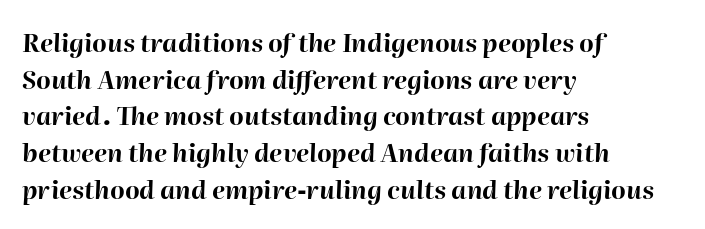
These lines stack with their left ends in a neat column. The space between consecutive lines is moderate. This sample uses an oblique cut, with every glyph tilted off the vertical. Words appear dense and cohesive because spacing is normal. Heavy-handed strokes throughout: this text is bold.
